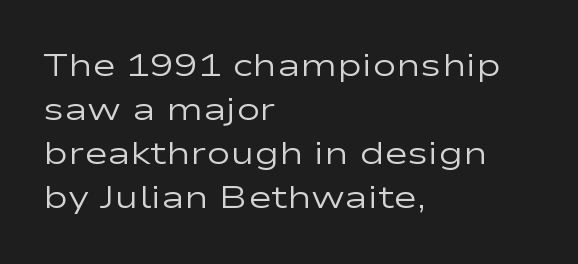
Q: Is the text bold? A: No.
Q: Is the text italic (slanted)? A: No, it is upright.
Q: Is the typeface a serif or a sans-serif typeface? A: Sans-serif.
Q: Is the text underlined? A: No.
Q: How is the paragraph aligned? A: Left-aligned.
Q: Is the spacing between letters normal or unusually wide? A: Normal.
Q: Is the spacing between lines tight, normal or loose? A: Normal.
Q: Width (condensed, normal, or wide)? A: Wide.
Q: Stroke contrast? A: Low.
Q: x-height? A: Medium.
Q: Monospaced? A: No.
